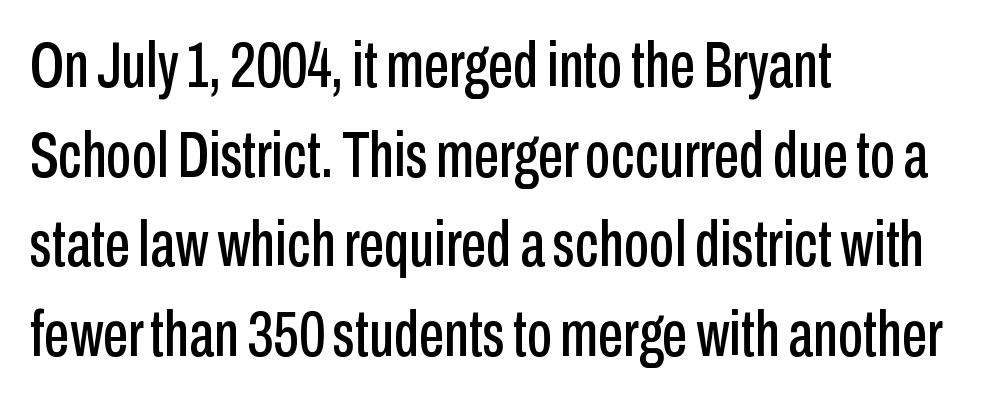
The image shows 64 px condensed sans-serif type, upright; set left-aligned, normal line spacing (1.4x), normal letter spacing, not underlined; low stroke contrast and a medium x-height.
